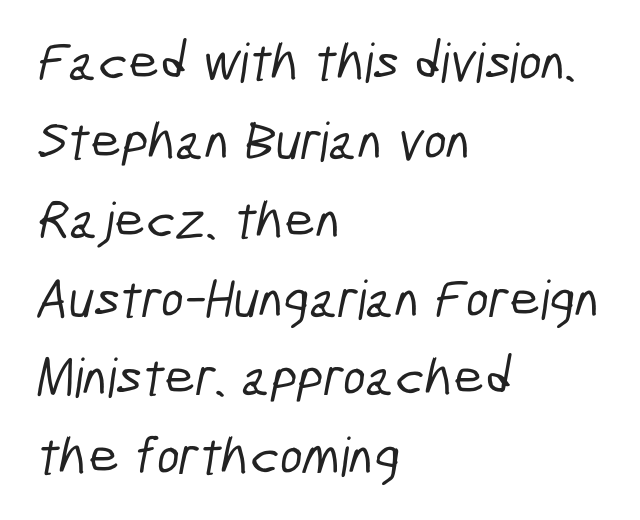
Notice how descenders clear the ascenders below comfortably — that's standard leading. These lines are set flush left with a ragged right edge. Bare-footed words on every line. Nobody touched the tracking dial on this one. Spacing verdict: proportional, widths tailored to each character.
